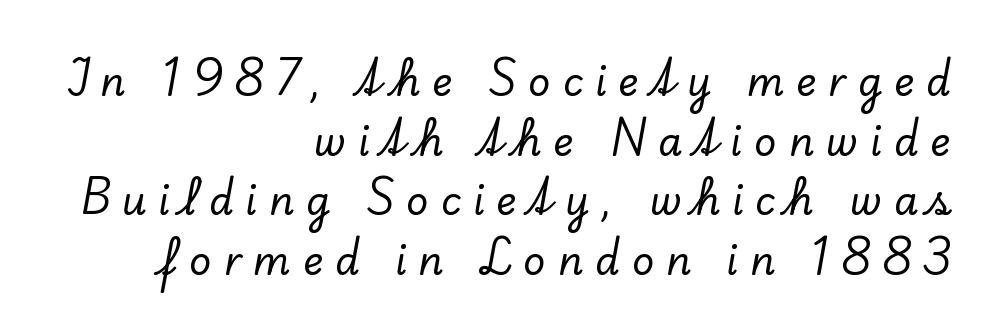
The line-height multiplier appears to be the usual default. Horizontal alignment here is rightward, an uncommon choice for prose. Think of a printed novel: that variable character pitch is what you see here.
